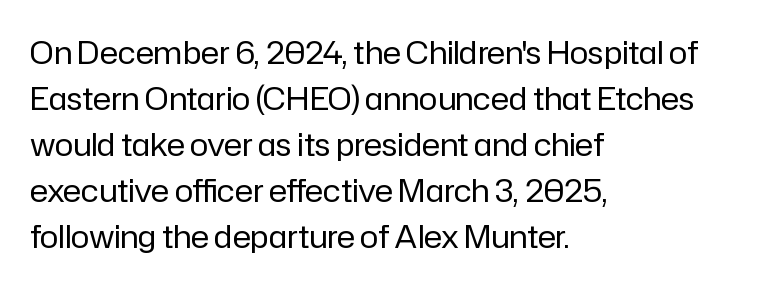
The image shows 31 px regular-weight sans-serif type, upright; set left-aligned, normal line spacing (1.48x), normal letter spacing, not underlined; low stroke contrast and a medium x-height.
